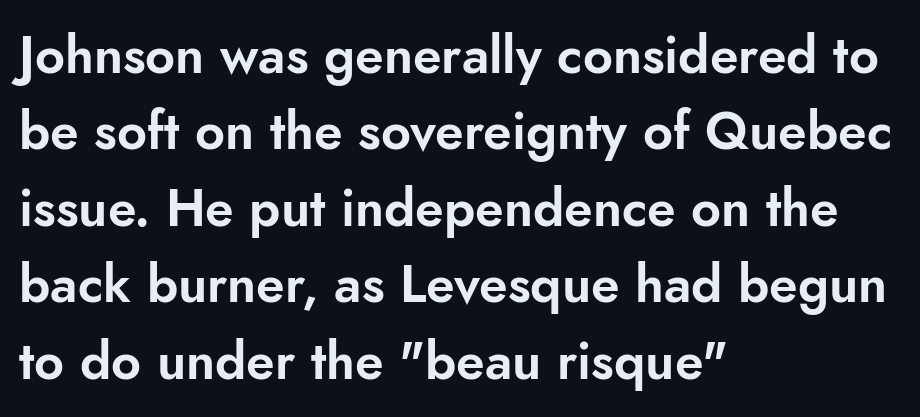
Lines of text with bare space underneath. Varying glyph widths throughout — classic text-font behaviour. Examine the stroke ends and you'll find no serifs. Visually the block forms a straight wall on the left and a jagged coastline on the right. Posture: straight, roman, zero tilt.
